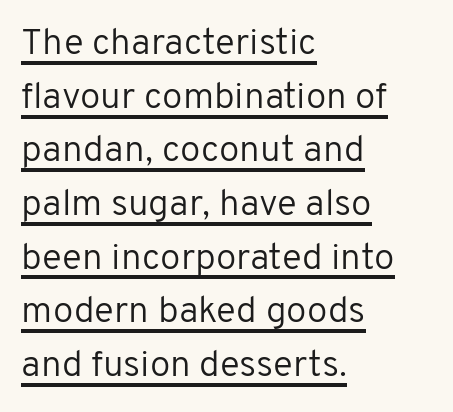
Q: Is the text bold? A: No.
Q: Is the text italic (slanted)? A: No, it is upright.
Q: Is the typeface a serif or a sans-serif typeface? A: Sans-serif.
Q: Is the text underlined? A: Yes.
Q: How is the paragraph aligned? A: Left-aligned.
Q: Is the spacing between letters normal or unusually wide? A: Normal.
Q: Is the spacing between lines tight, normal or loose? A: Normal.
Q: Width (condensed, normal, or wide)? A: Normal.
Q: Stroke contrast? A: Low.
Q: x-height? A: Medium.
Q: Monospaced? A: No.
